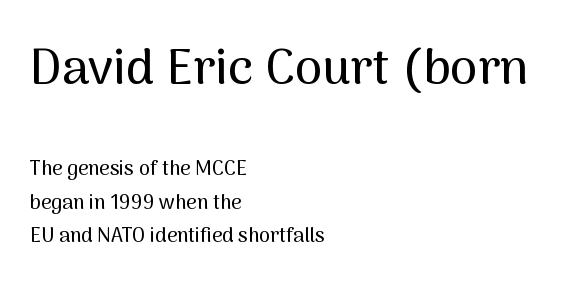
Q: Is the text italic (slanted)? A: No, it is upright.
Q: Is the typeface a serif or a sans-serif typeface? A: Sans-serif.
Q: Is the text underlined? A: No.
Q: How is the paragraph aligned? A: Left-aligned.
Q: Is the spacing between letters normal or unusually wide? A: Normal.
Q: Is the spacing between lines tight, normal or loose? A: Normal.
Q: Which block of text is set in a larger size, the first (top) or the second (bottom)? A: The first (top) one.
Q: Width (condensed, normal, or wide)? A: Normal.
Q: Stroke contrast? A: Medium.
Q: x-height? A: Medium.
Q: Monospaced? A: No.
